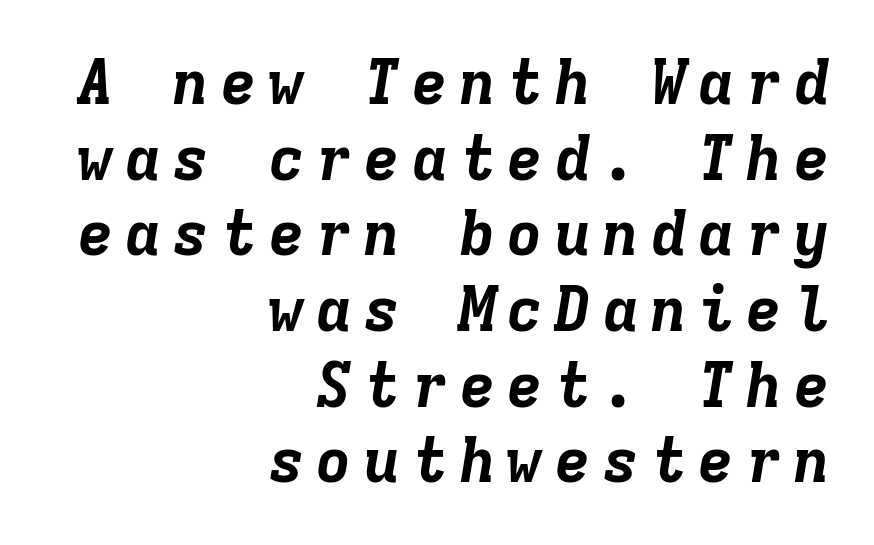
Q: Is the text bold? A: Yes.
Q: Is the text italic (slanted)? A: Yes, it leans right by about 9 degrees.
Q: Is the text underlined? A: No.
Q: How is the paragraph aligned? A: Right-aligned.
Q: Width (condensed, normal, or wide)? A: Normal.
Q: Stroke contrast? A: Low.
Q: x-height? A: Medium.
Q: Monospaced? A: Yes.
